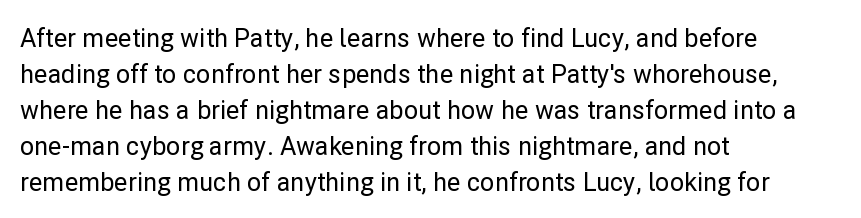
The image shows 25 px text type, upright; set left-aligned, normal line spacing (1.44x), normal letter spacing, not underlined.
